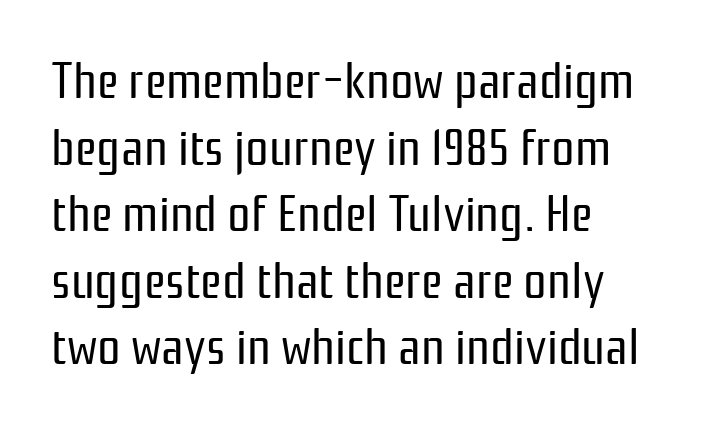
Q: Is the text bold? A: No.
Q: Is the text italic (slanted)? A: No, it is upright.
Q: Is the typeface a serif or a sans-serif typeface? A: Sans-serif.
Q: Is the text underlined? A: No.
Q: How is the paragraph aligned? A: Left-aligned.
Q: Is the spacing between letters normal or unusually wide? A: Normal.
Q: Is the spacing between lines tight, normal or loose? A: Normal.
Q: Width (condensed, normal, or wide)? A: Condensed.
Q: Stroke contrast? A: Low.
Q: x-height? A: Medium.
Q: Monospaced? A: No.
